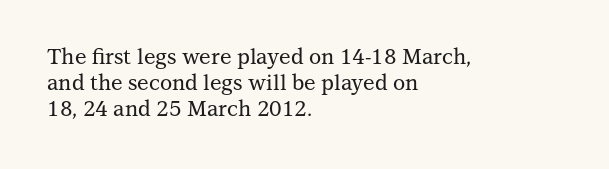
The typesetter chose a ragged-right arrangement here. The type sits square on the baseline with zero lean. There is no visible air inserted between adjacent glyphs. Has an underline been added? It has not.
